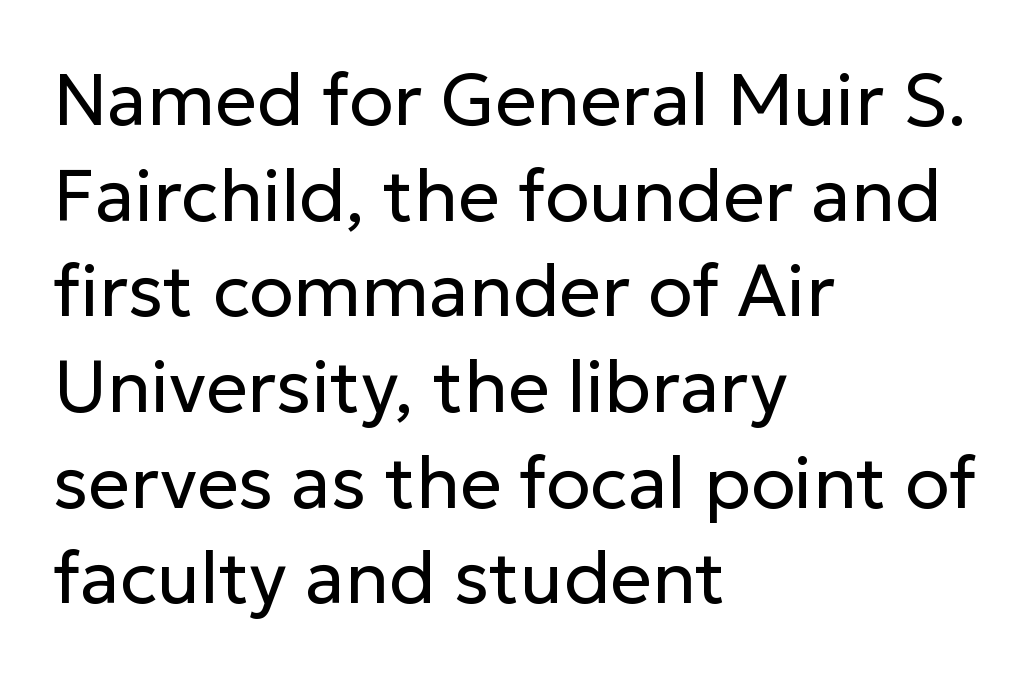
The image shows 73 px regular-weight sans-serif type, upright; set left-aligned, normal line spacing (1.31x), normal letter spacing, not underlined; low stroke contrast and a medium x-height.
